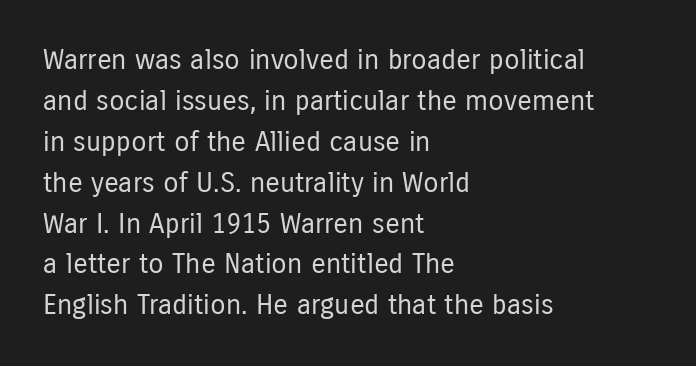
{"serif": "no", "italic": "no", "bold": "no", "weight": "regular", "width": "condensed", "stroke_contrast": "low", "x_height": "medium", "monospaced": "no", "underline": "no", "align": "left", "line_spacing": "normal", "line_spacing_ratio": 1.46, "letter_spacing": "normal", "letter_spacing_em": 0.0, "glyph_px": 28}
